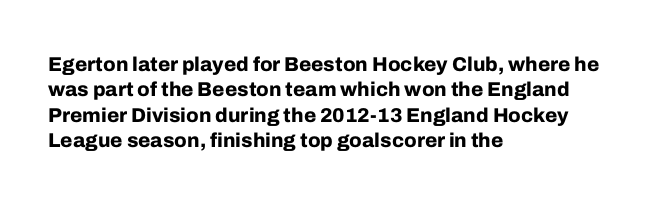
Characters follow at the spacing the type designer built in. What's the leading like? Ordinary, nothing unusual. Horizontal alignment here is leftward, the default for most running prose. The words here are not underlined. The typesetting leans heavy: a genuine bold.
